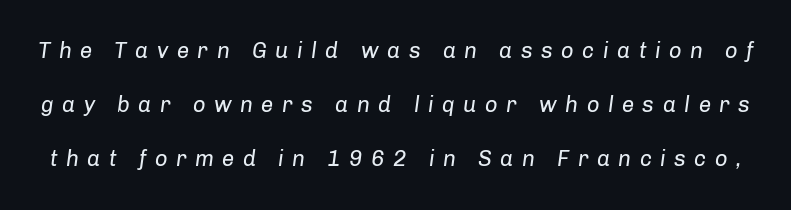
The block of text is sparse from top to bottom, with ample space between rows. Italic? Definitely — the glyphs are oblique. The baseline area is clear. Compared with typical body copy, the letter spacing here is much looser. Bold? No — there's no thickening of the strokes.
